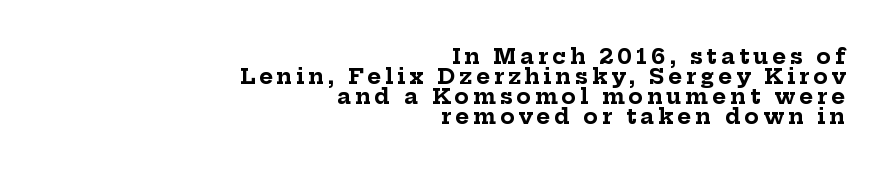
The image shows 21 px bold type, upright; set right-aligned, tight line spacing (0.96x), not underlined.
